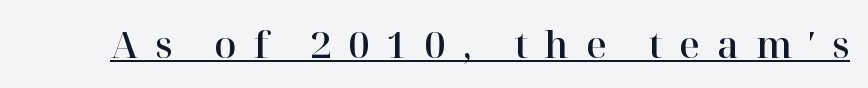
Q: Is the text italic (slanted)? A: No, it is upright.
Q: Is the typeface a serif or a sans-serif typeface? A: Serif.
Q: Is the text underlined? A: Yes.
Q: Is the spacing between letters normal or unusually wide? A: Unusually wide.
Q: Width (condensed, normal, or wide)? A: Normal.
Q: Stroke contrast? A: High.
Q: x-height? A: Medium.
Q: Monospaced? A: No.
